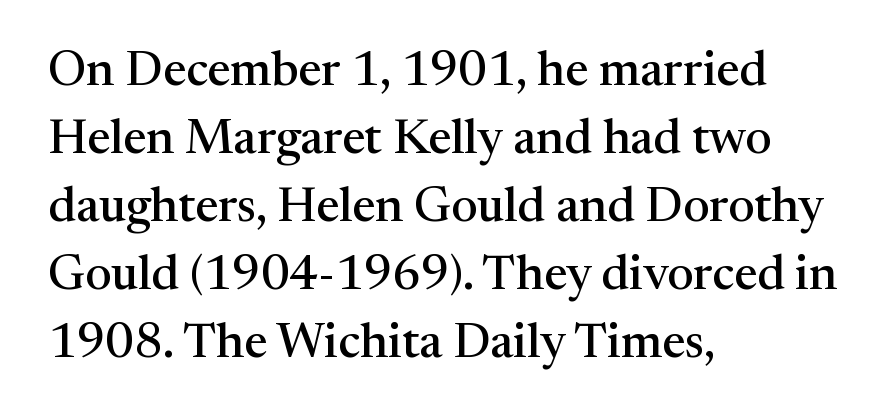
Q: Is the text italic (slanted)? A: No, it is upright.
Q: Is the typeface a serif or a sans-serif typeface? A: Serif.
Q: Is the text underlined? A: No.
Q: How is the paragraph aligned? A: Left-aligned.
Q: Is the spacing between letters normal or unusually wide? A: Normal.
Q: Is the spacing between lines tight, normal or loose? A: Normal.
Q: Width (condensed, normal, or wide)? A: Normal.
Q: Stroke contrast? A: Medium.
Q: x-height? A: Medium.
Q: Monospaced? A: No.
